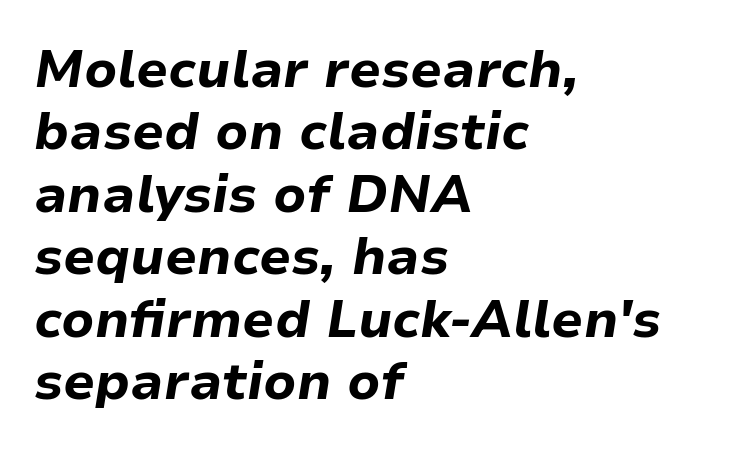
The image shows 52 px bold type, italic (leaning right); set left-aligned, line spacing 1.2x, normal letter spacing, not underlined; low stroke contrast and a medium x-height.
